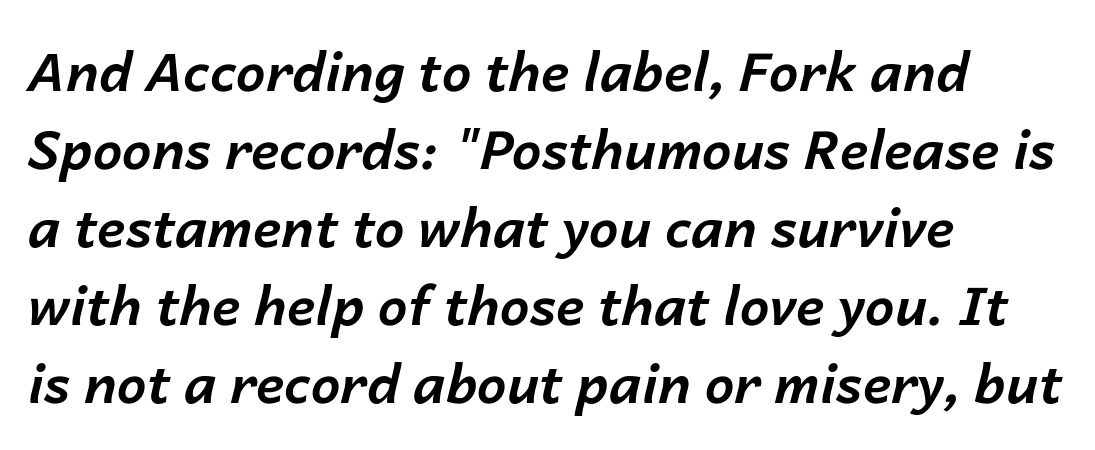
{"italic": "yes", "lean": "right", "slant_degrees": 14, "bold": "yes", "weight": "bold", "width": "normal", "stroke_contrast": "low", "x_height": "medium", "monospaced": "no", "underline": "no", "align": "left", "line_spacing": "normal", "line_spacing_ratio": 1.47, "letter_spacing": "normal", "letter_spacing_em": 0.0, "glyph_px": 53}
